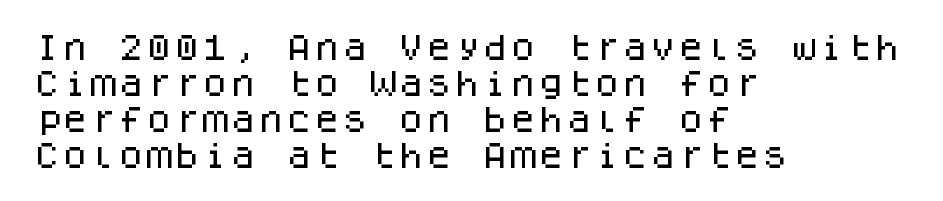
The letters stand straight up with perfectly vertical stems. Look at the bottom of the vertical strokes: they stop flat, with no serifs. Notice how descenders clear the ascenders below comfortably — that's standard leading. Each line starts at the same left margin while the right side varies. Characters follow at the spacing the type designer built in. The face used here is monospaced, like something from a code editor.
